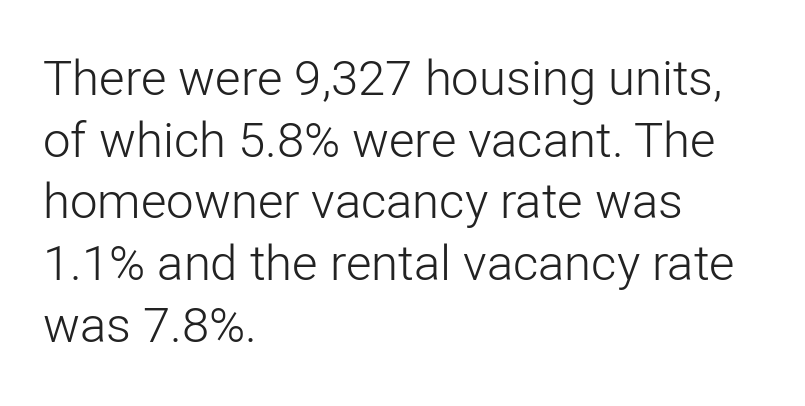
Vertical stems look standard width or narrower in stroke. Quick note: underline off. Leading matches the norm, producing a regular column. A classic flush-left, rag-right setting is used for this passage.
